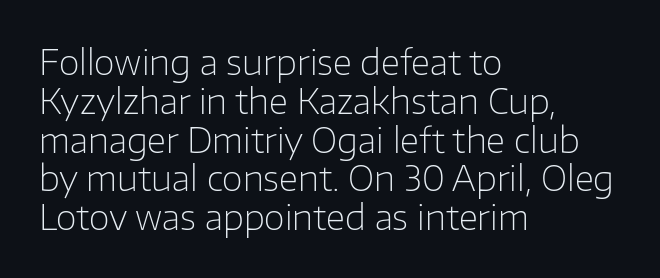
Q: Is the text bold? A: No.
Q: Is the text italic (slanted)? A: No, it is upright.
Q: Is the typeface a serif or a sans-serif typeface? A: Sans-serif.
Q: Is the text underlined? A: No.
Q: How is the paragraph aligned? A: Left-aligned.
Q: Is the spacing between letters normal or unusually wide? A: Normal.
Q: Is the spacing between lines tight, normal or loose? A: Tight.
Q: Width (condensed, normal, or wide)? A: Normal.
Q: Stroke contrast? A: Low.
Q: x-height? A: Medium.
Q: Monospaced? A: No.
